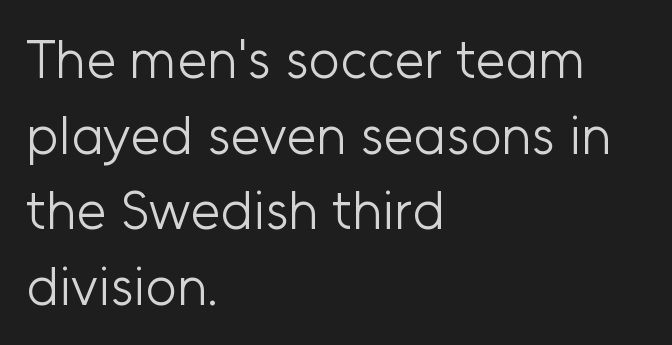
Q: Is the text bold? A: No.
Q: Is the text italic (slanted)? A: No, it is upright.
Q: Is the typeface a serif or a sans-serif typeface? A: Sans-serif.
Q: Is the text underlined? A: No.
Q: How is the paragraph aligned? A: Left-aligned.
Q: Is the spacing between letters normal or unusually wide? A: Normal.
Q: Is the spacing between lines tight, normal or loose? A: Normal.
Q: Width (condensed, normal, or wide)? A: Normal.
Q: Stroke contrast? A: Low.
Q: x-height? A: Medium.
Q: Monospaced? A: No.
